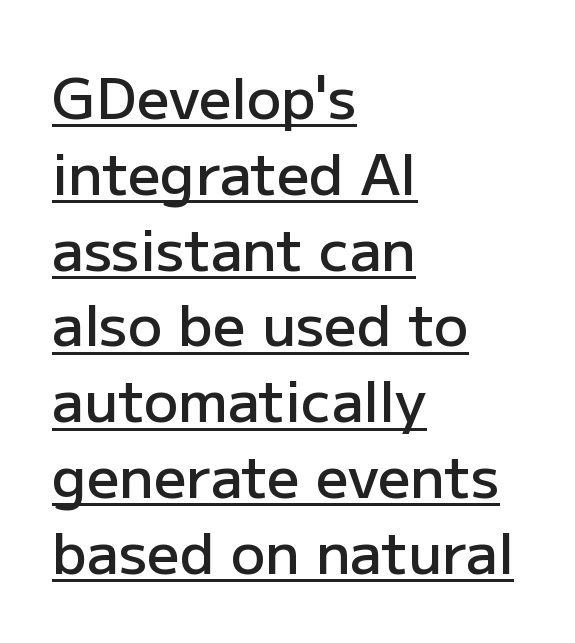
Q: Is the text bold? A: Semi-bold.
Q: Is the text italic (slanted)? A: No, it is upright.
Q: Is the typeface a serif or a sans-serif typeface? A: Sans-serif.
Q: Is the text underlined? A: Yes.
Q: How is the paragraph aligned? A: Left-aligned.
Q: Is the spacing between letters normal or unusually wide? A: Normal.
Q: Is the spacing between lines tight, normal or loose? A: Normal.
Q: Width (condensed, normal, or wide)? A: Normal.
Q: Stroke contrast? A: Low.
Q: x-height? A: Medium.
Q: Monospaced? A: No.
